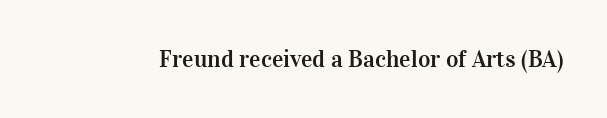
Q: Is the text italic (slanted)? A: No, it is upright.
Q: Is the text underlined? A: No.
Q: Is the spacing between letters normal or unusually wide? A: Normal.
